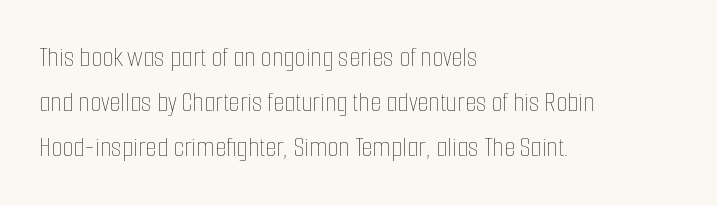
{"italic": "no", "bold": "no", "weight": "thin", "width": "condensed", "stroke_contrast": "low", "x_height": "medium", "monospaced": "no", "underline": "no", "align": "left", "line_spacing": "normal", "line_spacing_ratio": 1.56, "letter_spacing": "normal", "letter_spacing_em": 0.0, "glyph_px": 29}
